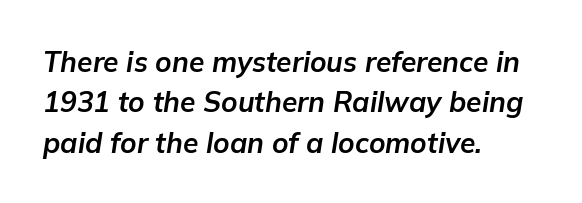
Default kerning and tracking; the words read as compact shapes. The baseline area is clear. The rendering uses a moderate line-height, typical for paragraphs. Notice how the stems are inclined rather than vertical — that's the hallmark of italics. Typographic density is high because the face is bold. Note the varied advance widths — an 'i' is clearly narrower than an 'm'.
